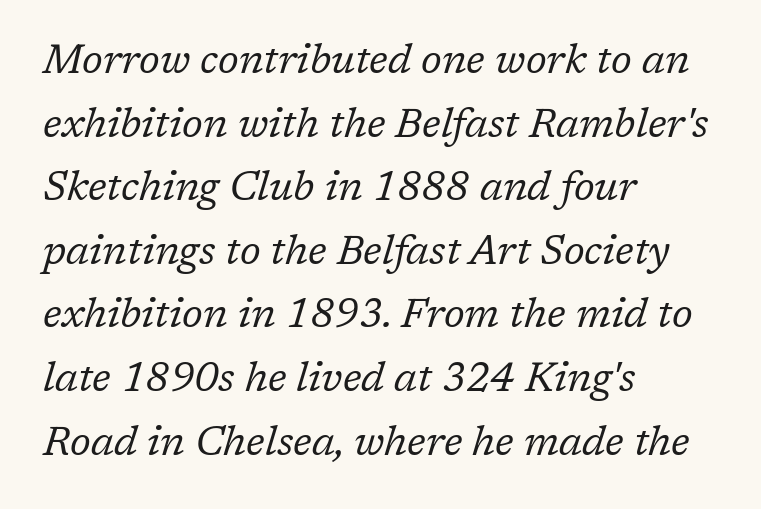
Q: Is the text bold? A: No.
Q: Is the text italic (slanted)? A: Yes, it leans right by about 17 degrees.
Q: Is the typeface a serif or a sans-serif typeface? A: Serif.
Q: Is the text underlined? A: No.
Q: How is the paragraph aligned? A: Left-aligned.
Q: Is the spacing between letters normal or unusually wide? A: Normal.
Q: Is the spacing between lines tight, normal or loose? A: Normal.
Q: Width (condensed, normal, or wide)? A: Normal.
Q: Stroke contrast? A: Low.
Q: x-height? A: Medium.
Q: Monospaced? A: No.
